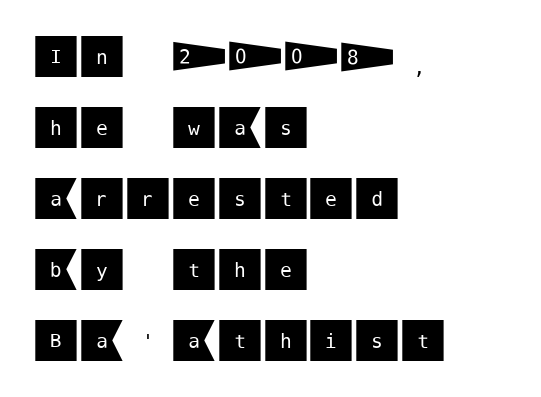
Q: Is the text italic (slanted)? A: No, it is upright.
Q: Is the typeface a serif or a sans-serif typeface? A: Sans-serif.
Q: Is the text underlined? A: No.
Q: How is the paragraph aligned? A: Left-aligned.
Q: Is the spacing between letters normal or unusually wide? A: Normal.
Q: Is the spacing between lines tight, normal or loose? A: Normal.
Q: Width (condensed, normal, or wide)? A: Normal.
Q: Stroke contrast? A: Medium.
Q: x-height? A: Large.
